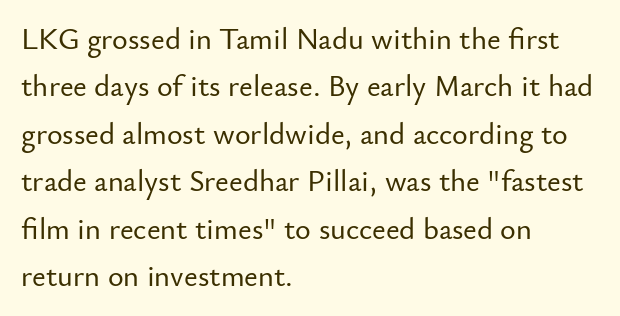
The face used here is proportionally spaced, like ordinary book or web type. Notice how the stems are strictly vertical — no italics here. If you drew a ruler down the left edge, every line would touch it. Honestly, there is no underline to notice here at all. Stroke terminals: plain, sans-serif.
